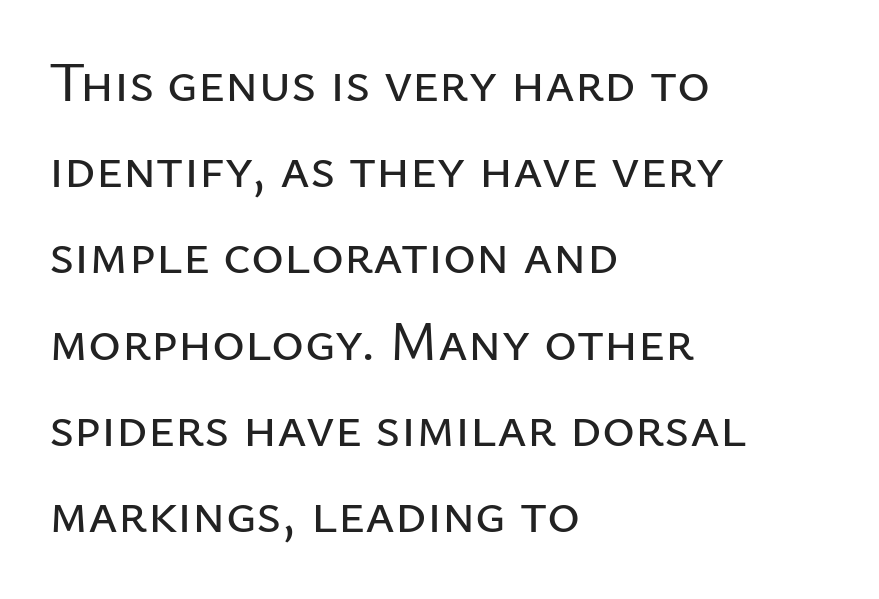
Casual observation: everything's shoved over to the left. The type is set solid horizontally, with unmodified tracking. Looks like regular typesetting: each glyph gets only the width it needs. Compared with typical paragraphs, the rows here are spaced about the same.
